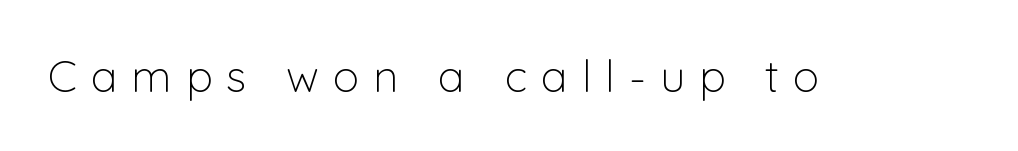
{"serif": "no", "italic": "no", "bold": "no", "weight": "light", "width": "normal", "stroke_contrast": "low", "x_height": "medium", "monospaced": "no", "underline": "no", "letter_spacing": "wide", "letter_spacing_em": 0.32, "glyph_px": 44}
